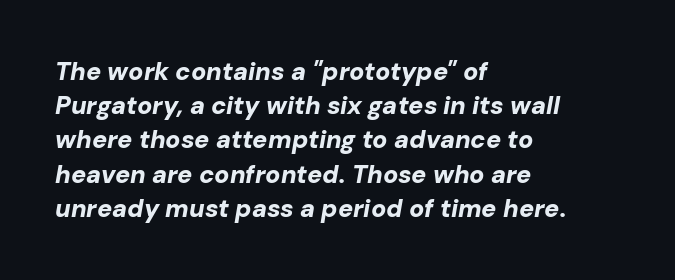
One glance says typical: line gaps are just what's usual. In CSS terms this would be text-align: left. What stands out about the letter spacing? Nothing — it is the standard amount. Underlining? Definitely not there. Tall strokes in this sample are angled rather than plumb. Is the type bold? Yes — the strokes are clearly thick and heavy.
